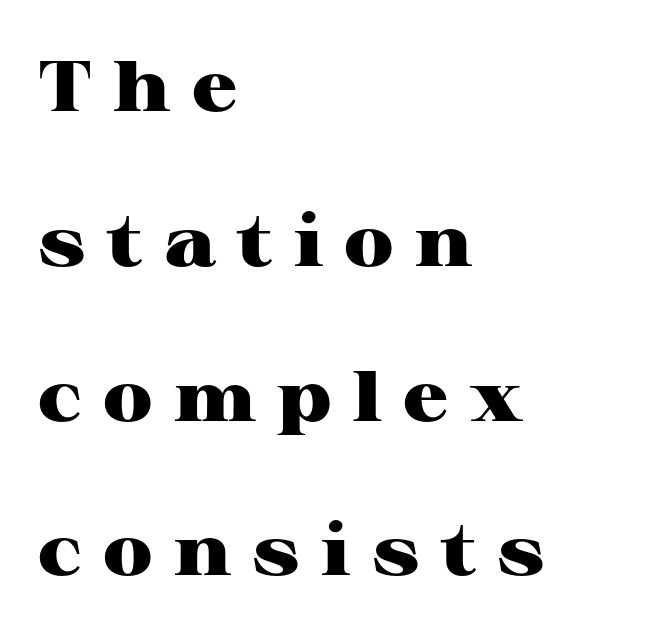
The image shows 71 px heavy, wide serif type, upright; set left-aligned, loose line spacing (2.18x), unusually wide letter spacing (+0.3 em), not underlined; high stroke contrast and a medium x-height.
